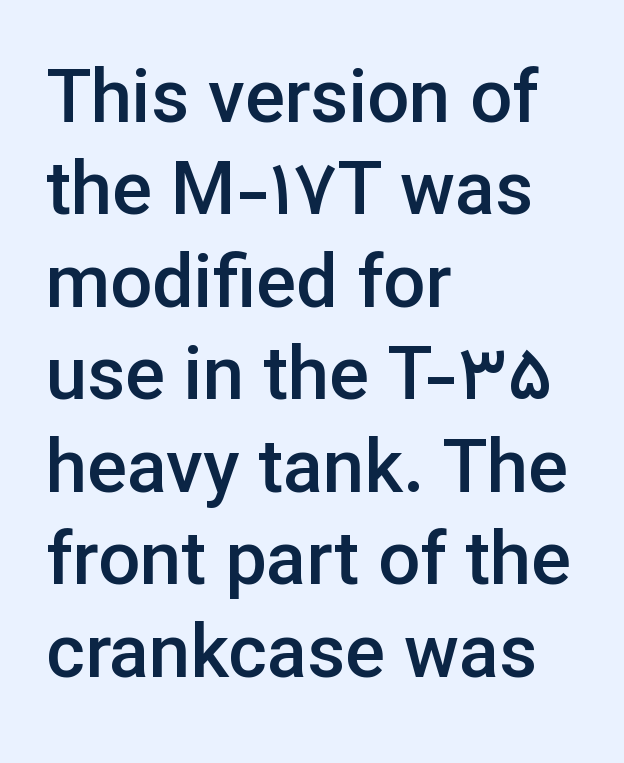
The image shows 74 px semibold sans-serif type, upright; set left-aligned, normal line spacing (1.25x), normal letter spacing, not underlined; low stroke contrast and a medium x-height.
